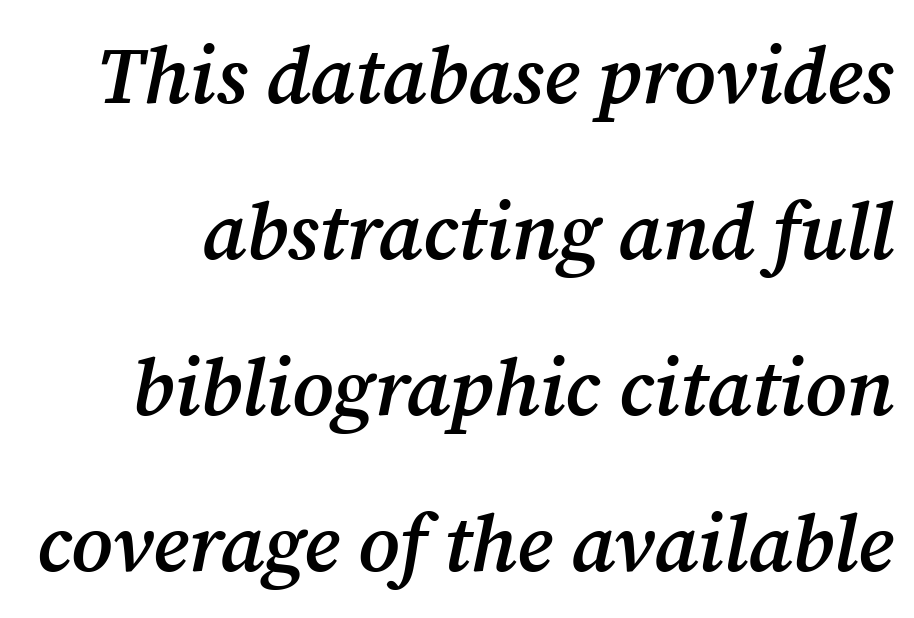
Old-style or modern, the face here clearly has serifs. A typesetter would mark this as italic. A semibold gives these letters moderate extra thickness, short of bold. Spacing verdict: proportional, widths tailored to each character. No word sits above an underline. Each word holds together tightly as a unit, with standard inter-letter gaps.
